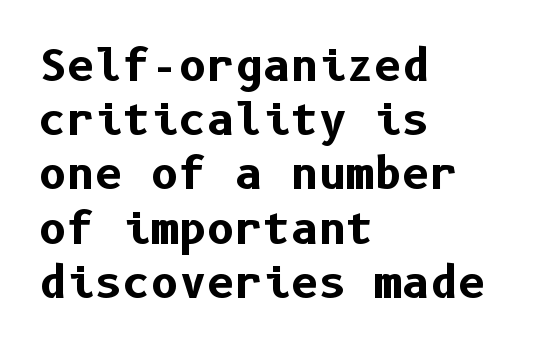
{"serif": "no", "italic": "no", "bold": "yes", "weight": "bold", "width": "normal", "stroke_contrast": "low", "x_height": "medium", "underline": "no", "align": "left", "line_spacing": "normal", "line_spacing_ratio": 1.26, "letter_spacing": "normal", "letter_spacing_em": 0.0, "glyph_px": 43}
